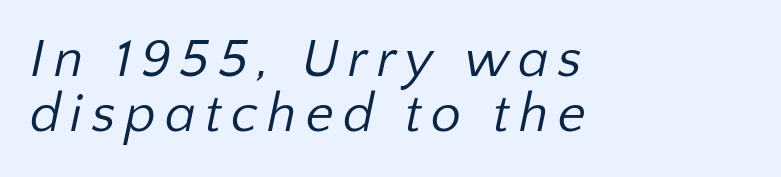
The image shows 54 px regular-weight sans-serif type; set left-aligned, tight line spacing (1.02x), not underlined; low stroke contrast and a medium x-height.
